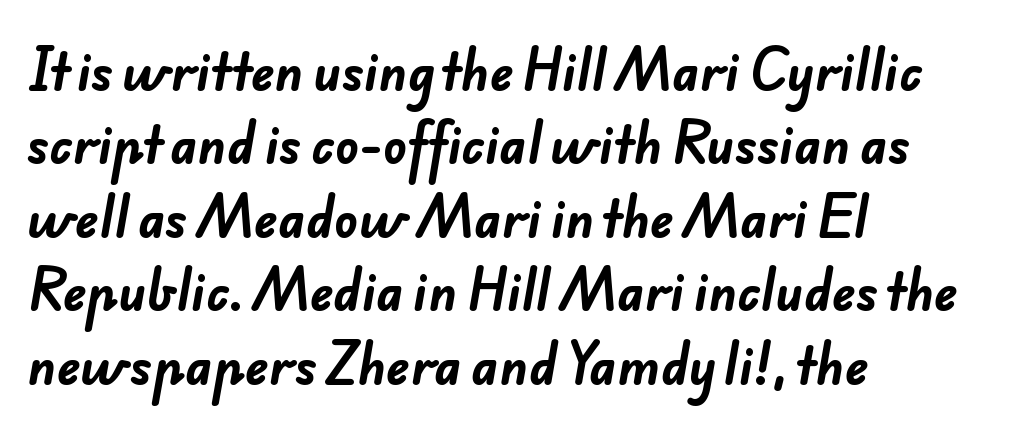
The image shows 49 px bold sans-serif type; set left-aligned, normal line spacing (1.5x), normal letter spacing, not underlined; low stroke contrast and a small x-height.
